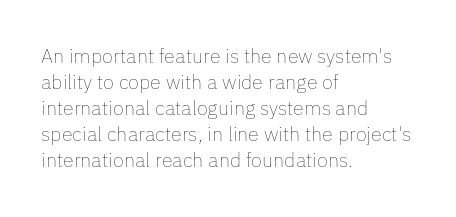
The image shows 20 px text type, upright; set left-aligned, normal line spacing (1.3x), normal letter spacing, not underlined.
